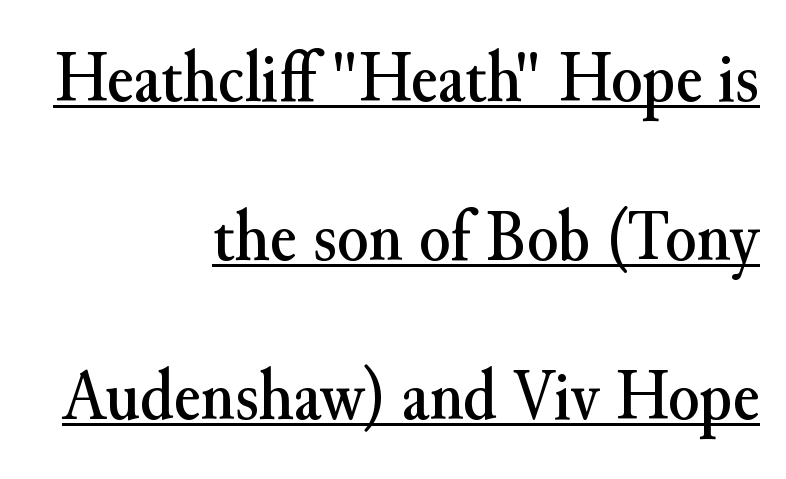
Q: Is the text italic (slanted)? A: No, it is upright.
Q: Is the typeface a serif or a sans-serif typeface? A: Serif.
Q: Is the text underlined? A: Yes.
Q: How is the paragraph aligned? A: Right-aligned.
Q: Is the spacing between letters normal or unusually wide? A: Normal.
Q: Is the spacing between lines tight, normal or loose? A: Loose.
Q: Width (condensed, normal, or wide)? A: Normal.
Q: Stroke contrast? A: Medium.
Q: x-height? A: Small.
Q: Monospaced? A: No.
